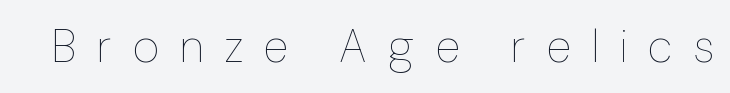
Q: Is the text bold? A: No.
Q: Is the text italic (slanted)? A: No, it is upright.
Q: Is the text underlined? A: No.
Q: Is the spacing between letters normal or unusually wide? A: Unusually wide.
Q: Width (condensed, normal, or wide)? A: Normal.
Q: Stroke contrast? A: Low.
Q: x-height? A: Medium.
Q: Monospaced? A: No.
